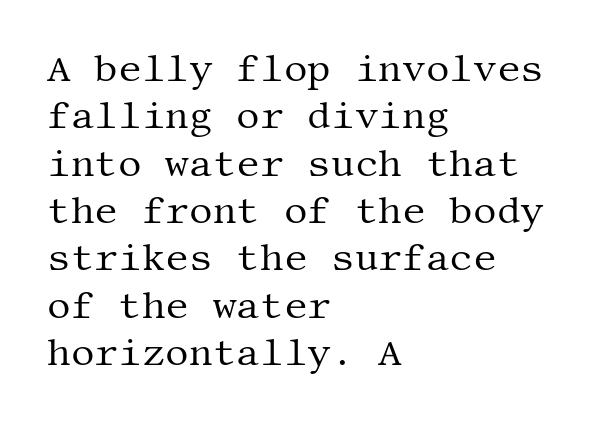
{"serif": "yes", "italic": "no", "bold": "no", "weight": "regular", "width": "normal", "stroke_contrast": "medium", "x_height": "large", "underline": "no", "align": "left", "line_spacing": "normal", "line_spacing_ratio": 1.28, "letter_spacing": "normal", "letter_spacing_em": 0.0, "glyph_px": 37}
